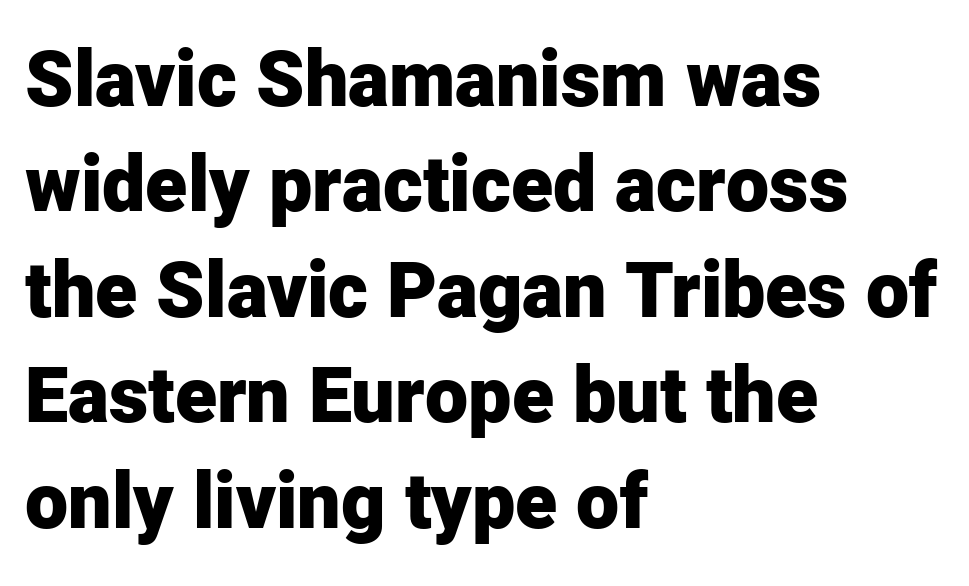
Regarding serifs, this sample does without them. In terms of letterspacing, this is plain default setting. Has an underline been added? It has not. How heavy is the stroke? Heavy — this is a bold.
